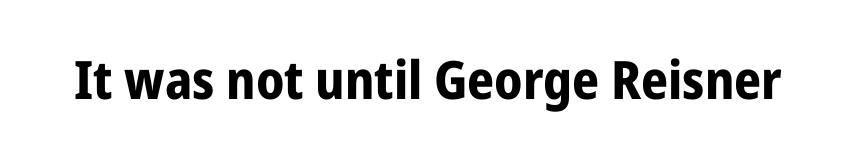
The image shows 53 px bold, condensed sans-serif type, upright; set normal letter spacing, not underlined; low stroke contrast and a medium x-height.
